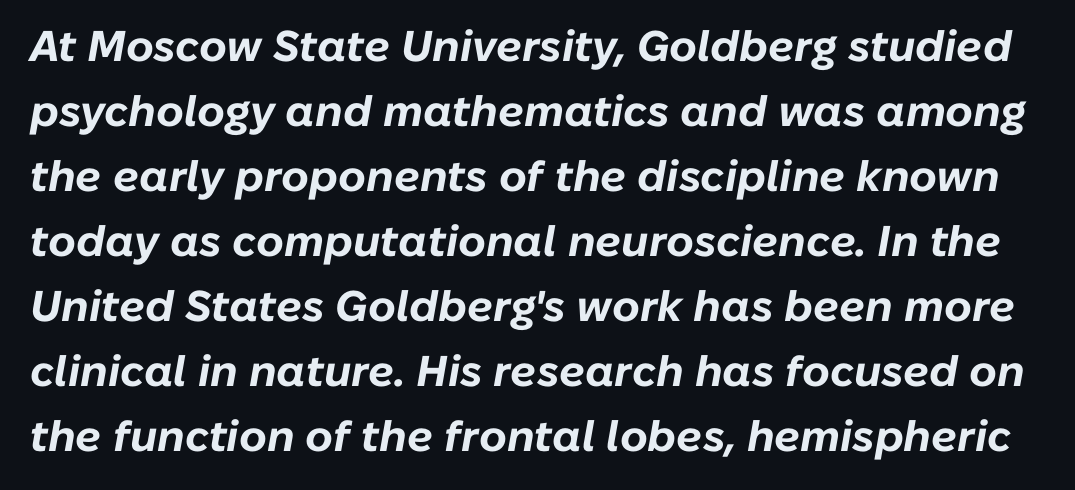
Q: Is the text bold? A: Yes.
Q: Is the text italic (slanted)? A: Yes, it leans right by about 10 degrees.
Q: Is the text underlined? A: No.
Q: Is the spacing between letters normal or unusually wide? A: Normal.
Q: Is the spacing between lines tight, normal or loose? A: Normal.
Q: Width (condensed, normal, or wide)? A: Normal.
Q: Stroke contrast? A: Low.
Q: x-height? A: Medium.
Q: Monospaced? A: No.
